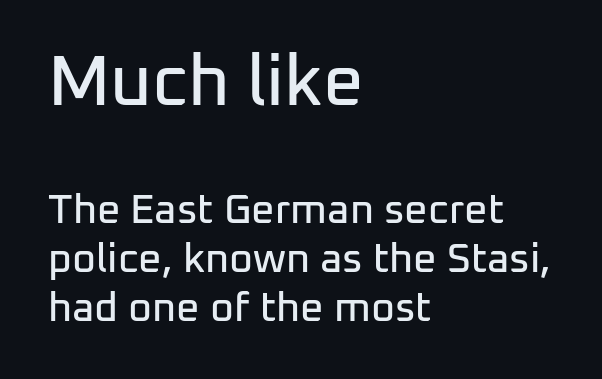
{"serif": "no", "italic": "no", "width": "normal", "stroke_contrast": "low", "x_height": "medium", "monospaced": "no", "underline": "no", "align": "left", "line_spacing_ratio": 1.2, "letter_spacing": "normal", "letter_spacing_em": 0.0, "larger_block": "first", "size_ratio": 1.73, "glyph_px": 71}
